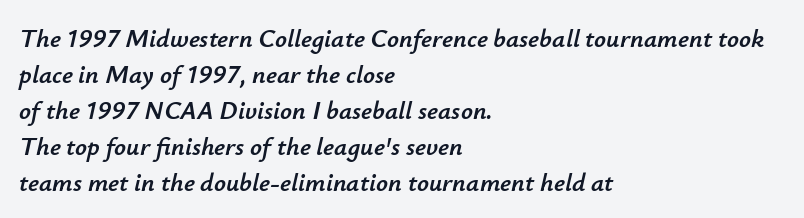
{"italic": "yes", "lean": "right", "slant_degrees": 12, "underline": "no", "align": "left", "line_spacing": "normal", "line_spacing_ratio": 1.38, "letter_spacing": "normal", "letter_spacing_em": 0.0, "glyph_px": 26}
